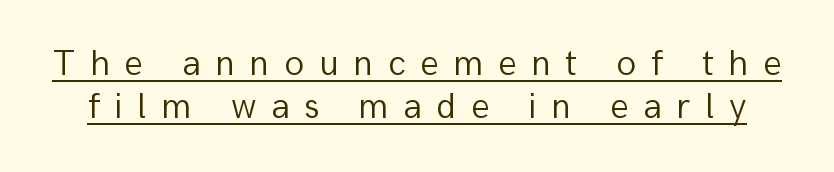
{"serif": "no", "italic": "no", "bold": "no", "weight": "light", "width": "normal", "stroke_contrast": "low", "x_height": "medium", "monospaced": "no", "underline": "yes", "line_spacing_ratio": 1.17, "letter_spacing": "wide", "letter_spacing_em": 0.39, "glyph_px": 37}
